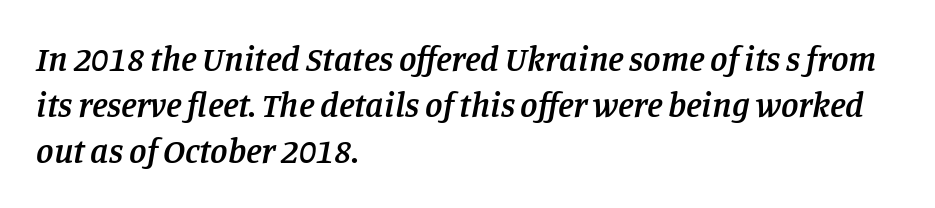
{"serif": "yes", "italic": "yes", "lean": "right", "slant_degrees": 11, "bold": "semi", "weight": "semibold", "width": "normal", "stroke_contrast": "low", "x_height": "large", "monospaced": "no", "underline": "no", "align": "left", "line_spacing": "normal", "line_spacing_ratio": 1.31, "letter_spacing": "normal", "letter_spacing_em": 0.0, "glyph_px": 35}
